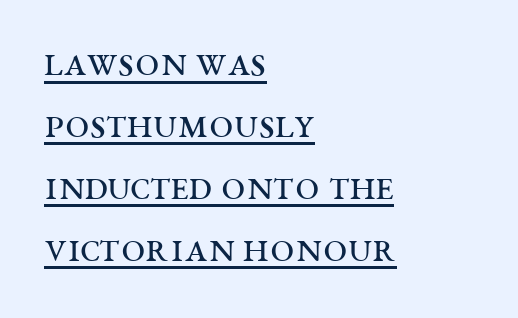
{"serif": "yes", "italic": "no", "bold": "no", "weight": "regular", "width": "wide", "stroke_contrast": "medium", "x_height": "large", "monospaced": "no", "underline": "yes", "align": "left", "line_spacing": "normal", "line_spacing_ratio": 1.44, "letter_spacing": "normal", "letter_spacing_em": 0.0, "glyph_px": 43}
